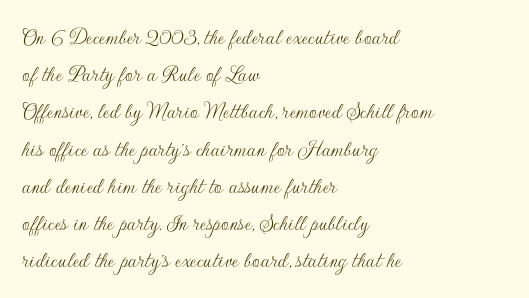
{"bold": "no", "underline": "no", "align": "left", "line_spacing": "normal", "line_spacing_ratio": 1.55, "letter_spacing": "normal", "letter_spacing_em": 0.0, "glyph_px": 24}
